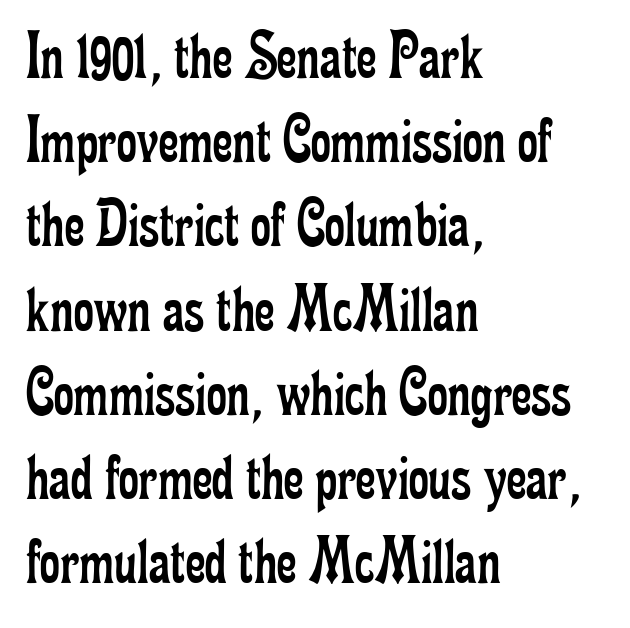
Q: Is the text bold? A: No.
Q: Is the text italic (slanted)? A: No, it is upright.
Q: Is the typeface a serif or a sans-serif typeface? A: Serif.
Q: Is the text underlined? A: No.
Q: How is the paragraph aligned? A: Left-aligned.
Q: Is the spacing between letters normal or unusually wide? A: Normal.
Q: Width (condensed, normal, or wide)? A: Condensed.
Q: Stroke contrast? A: Low.
Q: x-height? A: Small.
Q: Monospaced? A: No.
